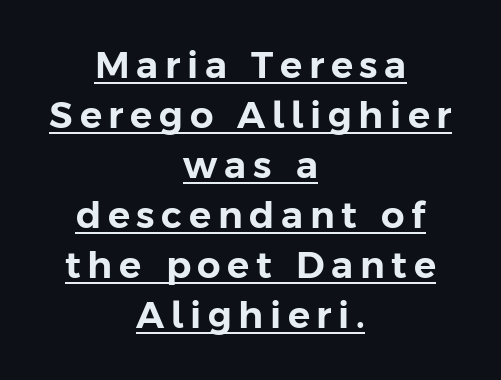
Does a line run under the words? Yes, clearly. This rendering uses center alignment, leaving both contours irregular but symmetric. The glyphs in this specimen are sans serif. Proportional: the letters do not fall into vertical columns. Reading down the column, the eye jumps a familiar distance to each next line.
